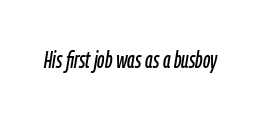
The image shows 24 px text type, italic (leaning right); set normal letter spacing, not underlined.
